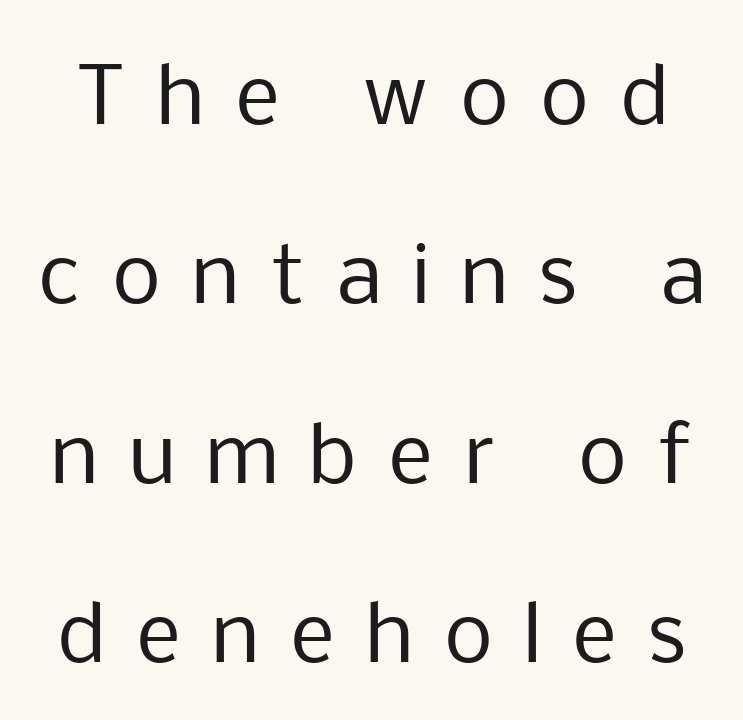
The image shows 78 px regular-weight sans-serif type, upright; set loose line spacing (2.3x), unusually wide letter spacing (+0.4 em), not underlined; low stroke contrast and a medium x-height.
